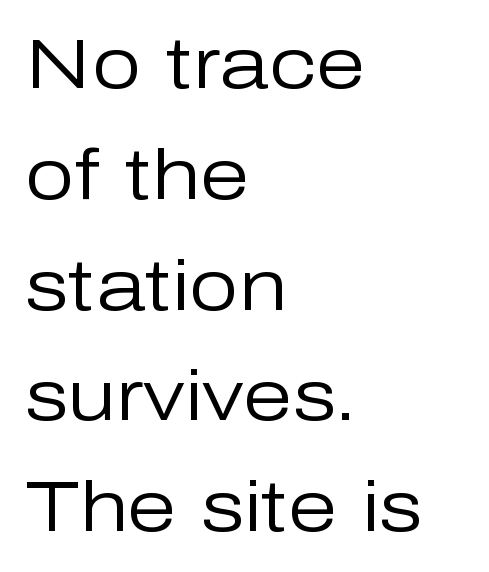
Q: Is the text bold? A: No.
Q: Is the text italic (slanted)? A: No, it is upright.
Q: Is the typeface a serif or a sans-serif typeface? A: Sans-serif.
Q: Is the text underlined? A: No.
Q: How is the paragraph aligned? A: Left-aligned.
Q: Is the spacing between letters normal or unusually wide? A: Normal.
Q: Is the spacing between lines tight, normal or loose? A: Normal.
Q: Width (condensed, normal, or wide)? A: Normal.
Q: Stroke contrast? A: Low.
Q: x-height? A: Medium.
Q: Monospaced? A: No.
